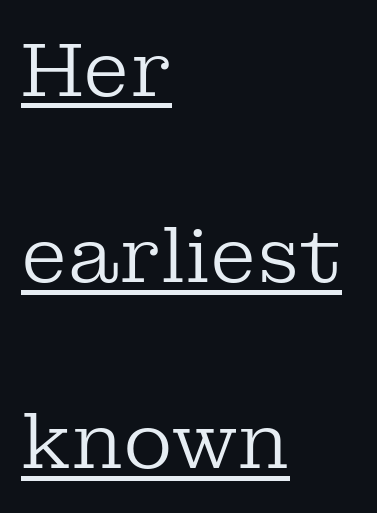
This sample uses an upright cut, with every glyph sitting square on the baseline. Students, observe the line beneath the letters — that is underlining. The strokes are not fattened; the text isn't bold. Check where the strokes stop: tiny serifs finish them off.
